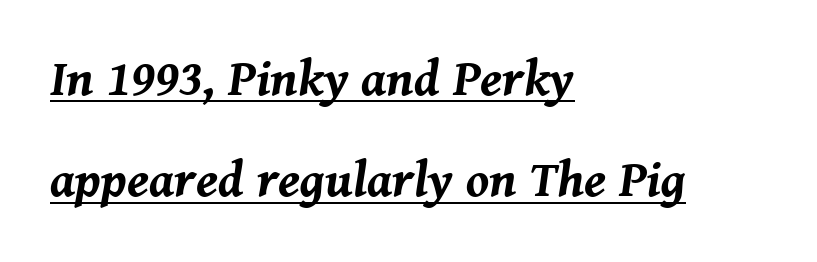
Q: Is the text bold? A: Yes.
Q: Is the text italic (slanted)? A: Yes, it leans right by about 8 degrees.
Q: Is the text underlined? A: Yes.
Q: How is the paragraph aligned? A: Left-aligned.
Q: Is the spacing between letters normal or unusually wide? A: Normal.
Q: Is the spacing between lines tight, normal or loose? A: Loose.
Q: Width (condensed, normal, or wide)? A: Normal.
Q: Stroke contrast? A: Medium.
Q: x-height? A: Medium.
Q: Monospaced? A: No.
